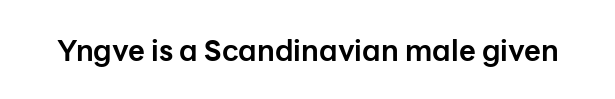
Every stem runs plumb, perpendicular to the baseline. The letters carry no serifs — their stems end cleanly without finishing strokes. The rendering uses natural spacing where letterforms have individual widths. Typographic density is high because the face is bold. Characters follow at the spacing the type designer built in. Any mark beneath the type? The region is blank.
